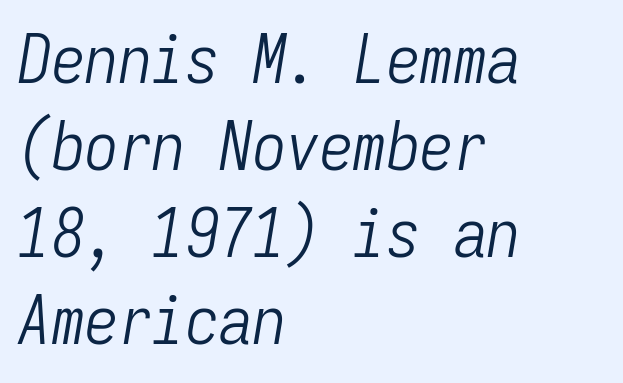
{"italic": "yes", "lean": "right", "slant_degrees": 9, "bold": "no", "weight": "light", "width": "condensed", "stroke_contrast": "low", "x_height": "medium", "monospaced": "yes", "underline": "no", "align": "left", "line_spacing": "normal", "line_spacing_ratio": 1.3, "letter_spacing": "normal", "letter_spacing_em": 0.0, "glyph_px": 67}
